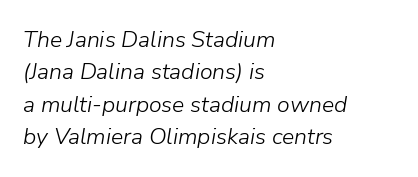
Q: Is the text bold? A: No.
Q: Is the text italic (slanted)? A: Yes, it leans right by about 9 degrees.
Q: Is the text underlined? A: No.
Q: How is the paragraph aligned? A: Left-aligned.
Q: Is the spacing between letters normal or unusually wide? A: Normal.
Q: Is the spacing between lines tight, normal or loose? A: Normal.
